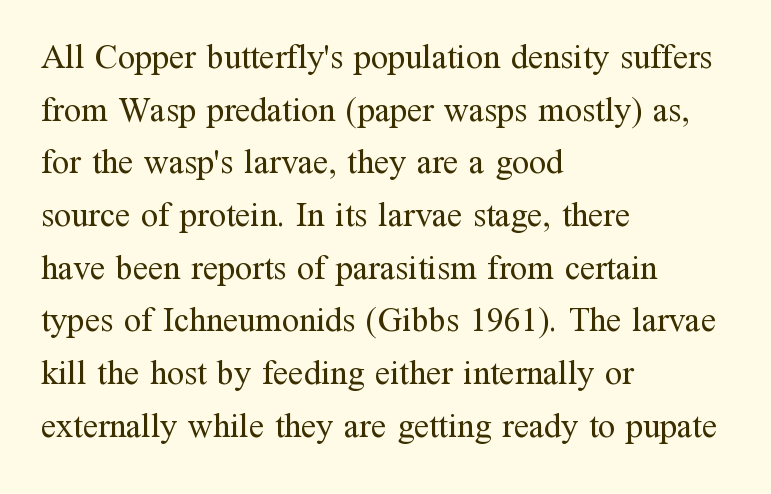
Rows of type keep a routine distance in the vertical direction. Designer's note — italics off, roman on. This rendering uses left alignment, leaving the right contour irregular. Nobody touched the tracking dial on this one. The font family rendered here belongs to the serif group.
